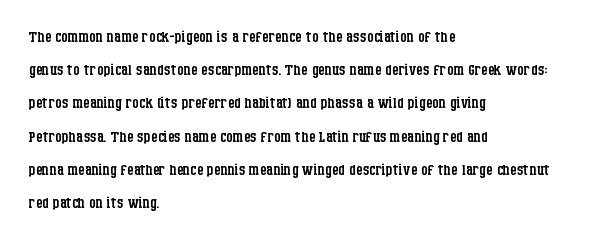
The face looks like a standard text weight, possibly lighter. Short and long lines alike share a common starting point at left. Vertically, the passage feels balanced, rows spaced as you'd expect. A bare baseline throughout the passage. Here the glyphs are tracked normally, forming tight word shapes.
